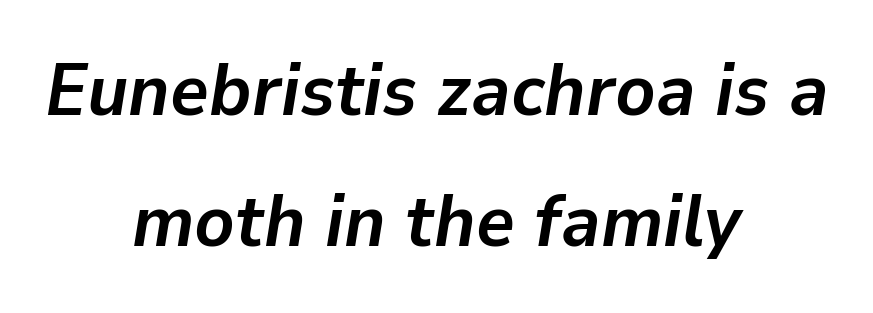
Q: Is the text bold? A: Yes.
Q: Is the text italic (slanted)? A: Yes, it leans right by about 9 degrees.
Q: Is the text underlined? A: No.
Q: How is the paragraph aligned? A: Centered.
Q: Is the spacing between letters normal or unusually wide? A: Normal.
Q: Width (condensed, normal, or wide)? A: Normal.
Q: Stroke contrast? A: Low.
Q: x-height? A: Medium.
Q: Monospaced? A: No.
